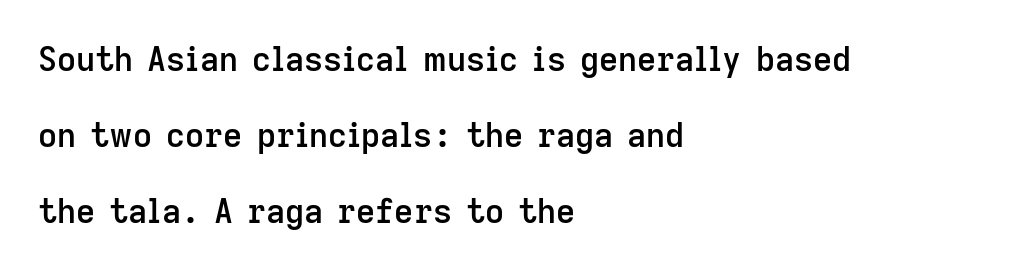
Does the type have serifs? No, each stem ends abruptly. Loosely led — the rows are spread out. There is no visible air inserted between adjacent glyphs. A typesetter would call this proportional, since set widths differ per character.
